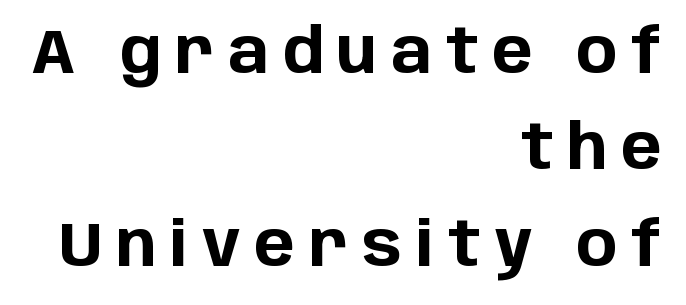
Q: Is the text bold? A: Yes.
Q: Is the text italic (slanted)? A: No, it is upright.
Q: Is the typeface a serif or a sans-serif typeface? A: Sans-serif.
Q: Is the text underlined? A: No.
Q: How is the paragraph aligned? A: Right-aligned.
Q: Is the spacing between letters normal or unusually wide? A: Unusually wide.
Q: Is the spacing between lines tight, normal or loose? A: Normal.
Q: Width (condensed, normal, or wide)? A: Normal.
Q: Stroke contrast? A: Low.
Q: x-height? A: Large.
Q: Monospaced? A: No.
